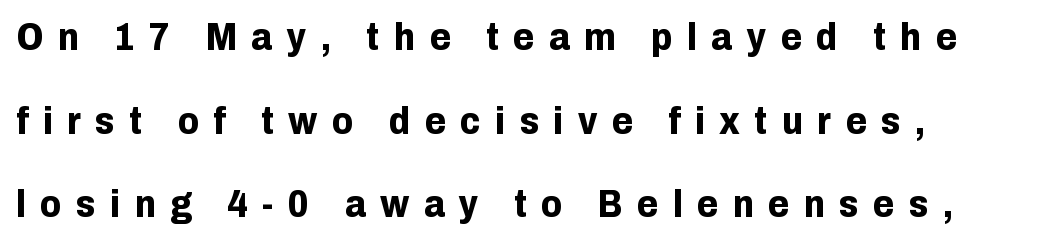
The image shows 38 px bold sans-serif type, upright; set left-aligned, loose line spacing (2.2x), unusually wide letter spacing (+0.38 em), not underlined; low stroke contrast and a medium x-height.
